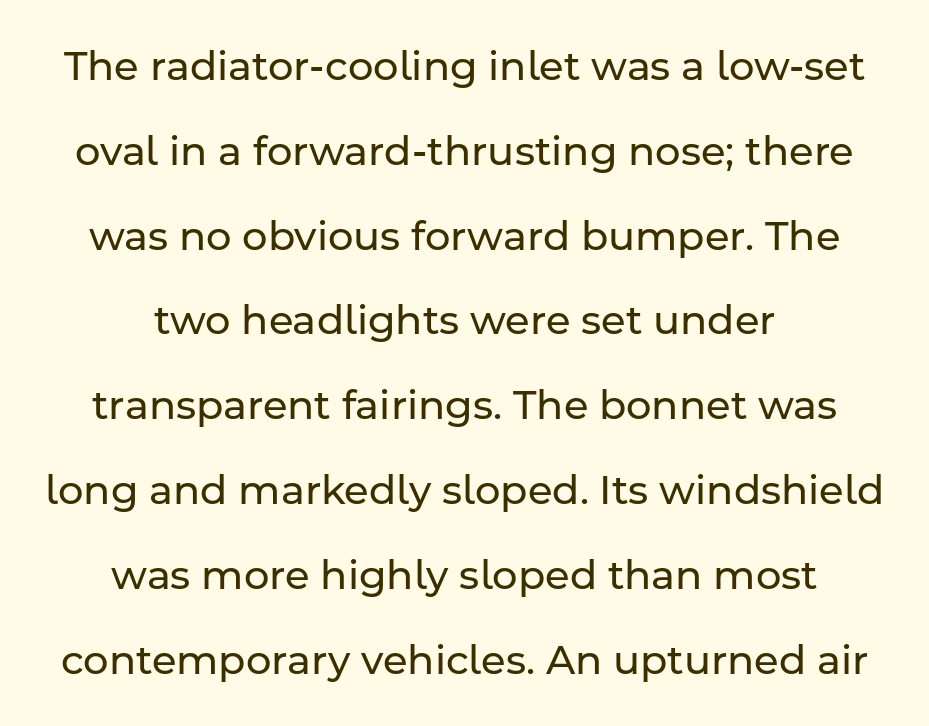
{"serif": "no", "italic": "no", "bold": "no", "weight": "regular", "width": "normal", "stroke_contrast": "low", "x_height": "medium", "monospaced": "no", "underline": "no", "align": "center", "line_spacing": "loose", "line_spacing_ratio": 2.12, "letter_spacing": "normal", "letter_spacing_em": 0.0, "glyph_px": 40}
